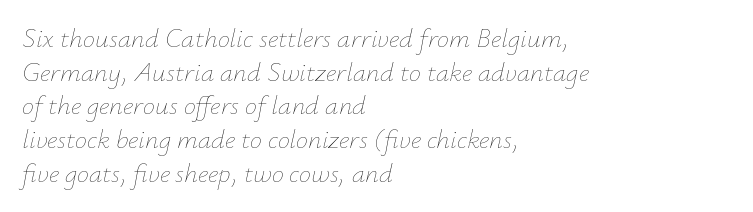
The image shows 27 px text type, italic (leaning right); set left-aligned, normal line spacing (1.25x), normal letter spacing, not underlined.
